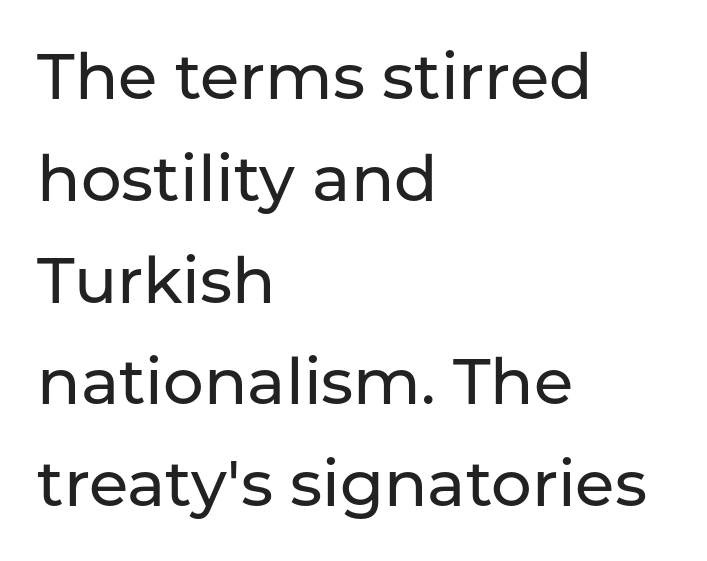
Line spacing here is normal. Check where the strokes stop: nothing finishes them off — pure sans. Note the varied advance widths — an 'i' is clearly narrower than an 'm'. Quick note: not italic, upright. The lines are quadded left. Decoration check: the copy has no underline.
